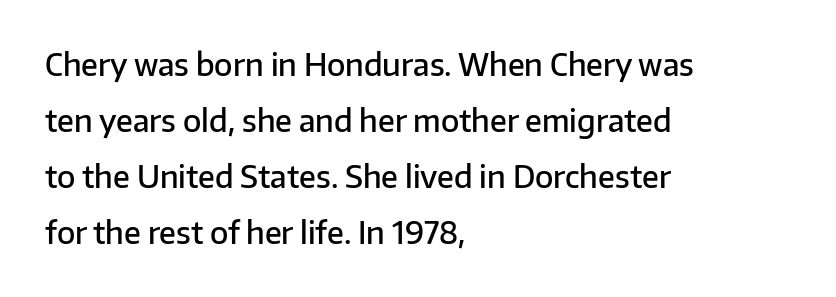
{"serif": "no", "italic": "no", "bold": "semi", "weight": "semibold", "width": "normal", "stroke_contrast": "low", "x_height": "medium", "monospaced": "no", "underline": "no", "align": "left", "line_spacing_ratio": 1.87, "letter_spacing": "normal", "letter_spacing_em": 0.0, "glyph_px": 30}
